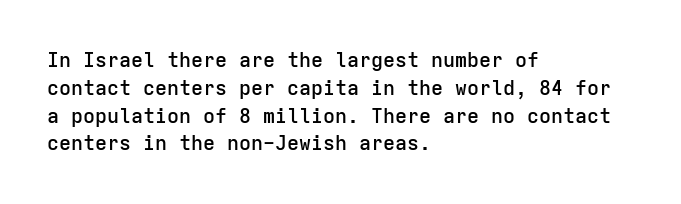
In terms of posture, this sample is upright. A typesetter would call this zero additional tracking. In terms of weight, the rendering is demibold, just under bold. One glance says typical: line gaps are just what's usual. Left-aligned paragraph, ragged on the right.
